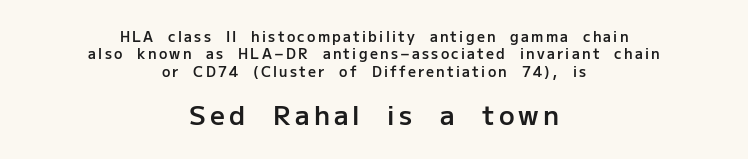
You can tell it's not italic because the verticals are truly vertical. A somewhat darkened texture: the type is semibold rather than bold. The lines are quadded center. Beneath every word, the page is bare.
